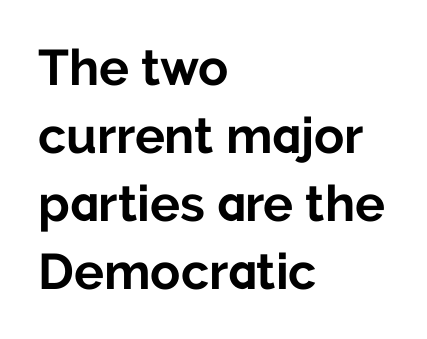
Visually the block forms a straight wall on the left and a jagged coastline on the right. The typesetting leans heavy: a genuine bold. Rendered with straight, roman letterforms. These lines are rendered in a variable-pitch font.
